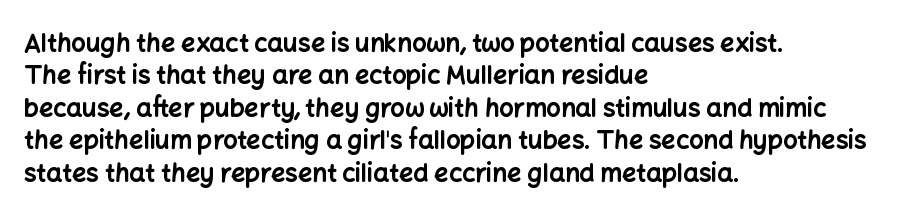
A typesetter would mark this as roman, not italic. The strokes are fattened all the way to bold. Beneath every word, the page is bare. The letters sit at their default tracking, neither squeezed nor spread. Notice how the passage keeps a crisp vertical edge on the left only. The lines sit at an ordinary, default distance from one another.
